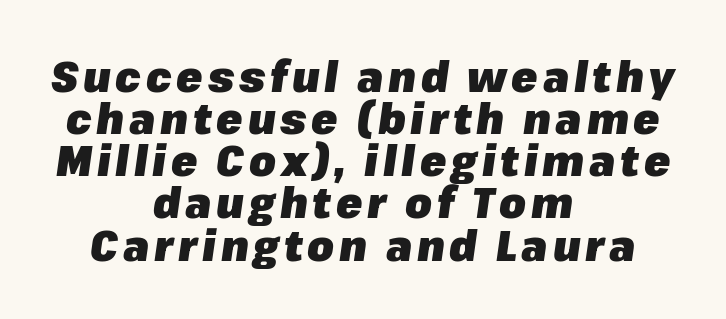
The passage shown stacks its lines with hardly any gap. These lines carry a lot of weight — the face is fully bold. Is the block centered? Yes — each line is placed symmetrically about the middle. A typesetter would call this proportional, since set widths differ per character. Does the lettering tilt? It does — this is italic.
